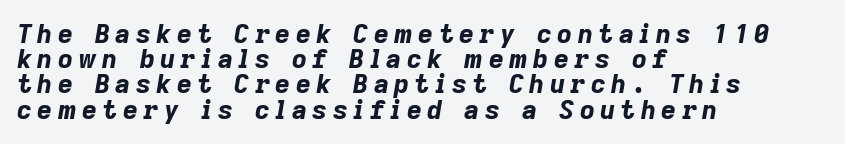
The image shows 26 px bold type, italic (leaning right); set left-aligned, tight line spacing (0.97x), unusually wide letter spacing (+0.21 em), not underlined.
